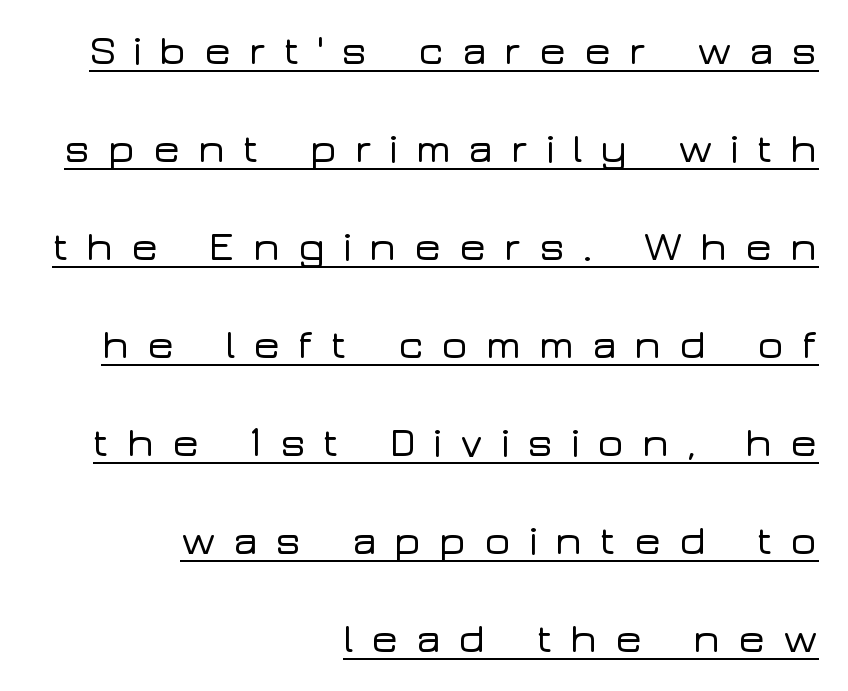
The image shows 41 px wide sans-serif type, upright; set right-aligned, loose line spacing (2.39x), unusually wide letter spacing (+0.41 em), underlined; low stroke contrast and a medium x-height.
